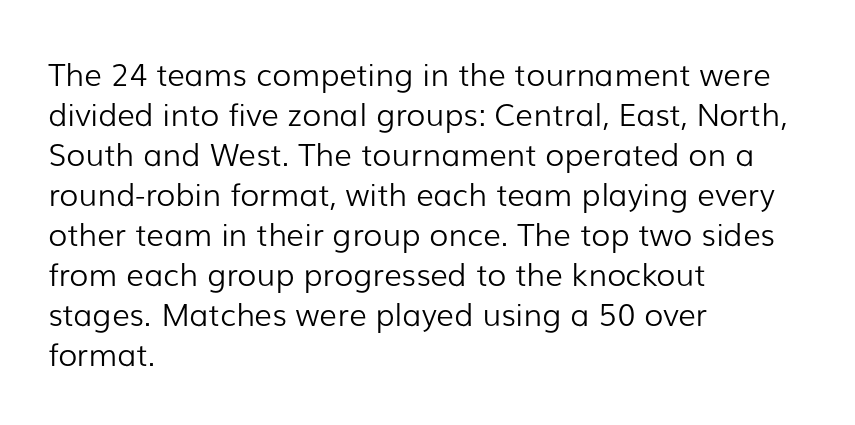
Grotesque or geometric, the face here clearly has no serifs. If you drew a ruler down the left edge, every line would touch it. This sample has the flowing, uneven cadence of proportional lettering. The area under the type is left untouched.
